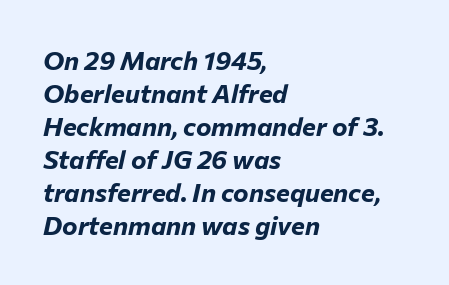
The image shows 26 px bold type, italic (leaning right); set left-aligned, normal line spacing (1.27x), normal letter spacing, not underlined.
